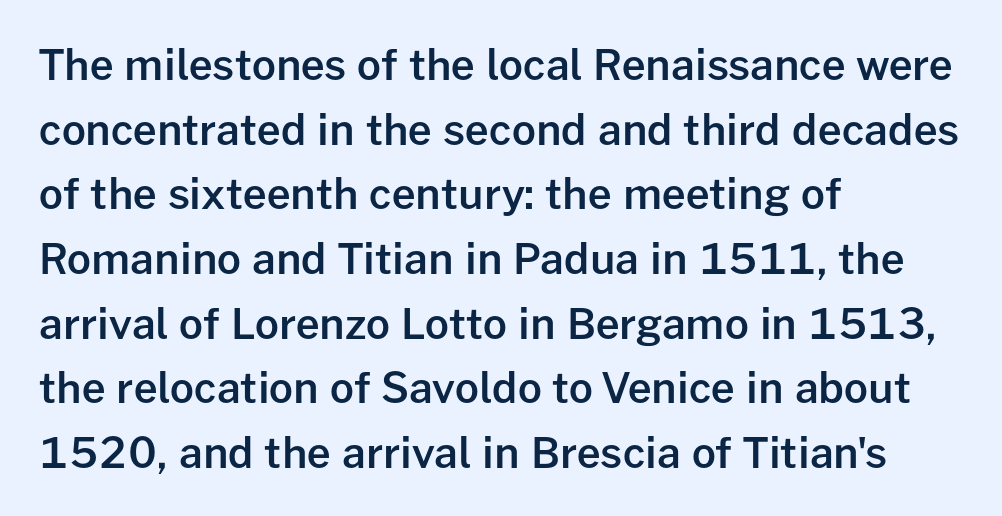
Q: Is the text bold? A: Semi-bold.
Q: Is the text italic (slanted)? A: No, it is upright.
Q: Is the typeface a serif or a sans-serif typeface? A: Sans-serif.
Q: Is the text underlined? A: No.
Q: How is the paragraph aligned? A: Left-aligned.
Q: Is the spacing between letters normal or unusually wide? A: Normal.
Q: Is the spacing between lines tight, normal or loose? A: Normal.
Q: Width (condensed, normal, or wide)? A: Normal.
Q: Stroke contrast? A: Low.
Q: x-height? A: Medium.
Q: Monospaced? A: No.
